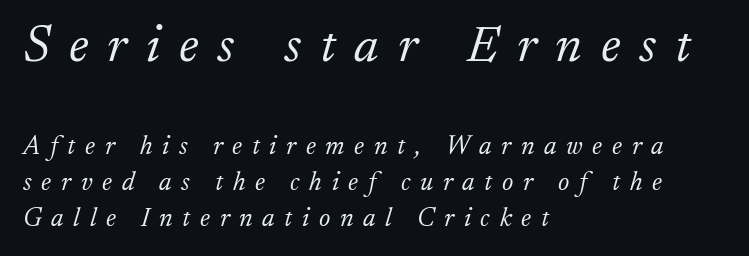
The compositor pushed each line to the left boundary. Heaviness? Minimal to ordinary, like unemphasized prose. Here the designer chose a conventional face with non-uniform glyph widths. Check where the strokes stop: tiny serifs finish them off. The line texture is sparse and dotted thanks to wide tracking. Words float on clear page, feet unadorned.
